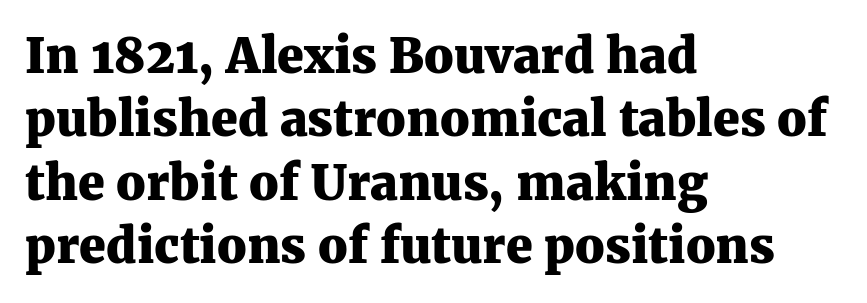
{"serif": "yes", "italic": "no", "bold": "yes", "weight": "heavy", "width": "normal", "stroke_contrast": "medium", "x_height": "medium", "monospaced": "no", "underline": "no", "align": "left", "line_spacing": "normal", "line_spacing_ratio": 1.32, "letter_spacing": "normal", "letter_spacing_em": 0.0, "glyph_px": 48}
